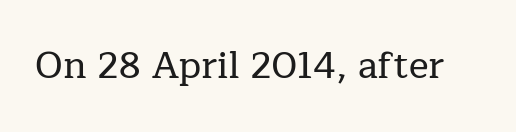
Has an underline been added? It has not. Yep, those are serifs on the letters. These lines keep a tight, regular rhythm from letter to letter. Rendered with straight, roman letterforms. This sample has the flowing, uneven cadence of proportional lettering.
